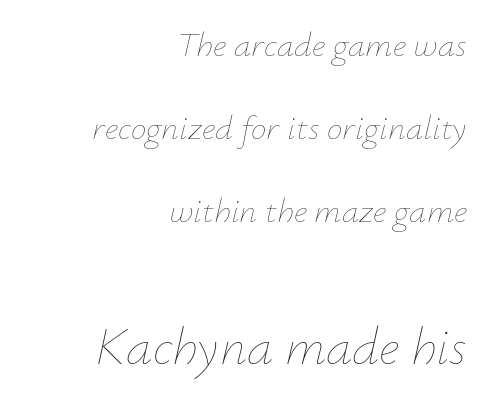
Think of a printed novel: that variable character pitch is what you see here. Weight: not bold — regular or lighter. The more generous point size was reserved for the lower chunk. The passage shown has conventional tracking throughout.
